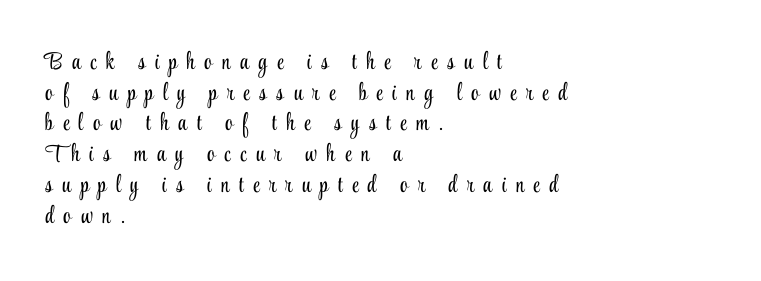
The image shows 24 px text type; set left-aligned, normal line spacing (1.28x), unusually wide letter spacing (+0.4 em), not underlined.
